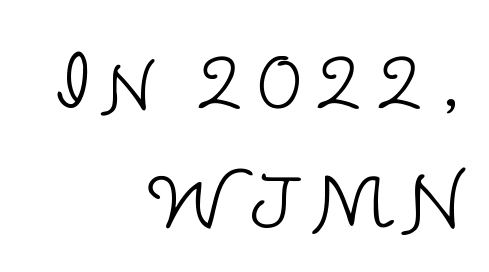
Each stroke keeps to a modest, everyday thickness or less. In terms of leading, this rendering sits right in the middle. Has an underline been added? It has not. Spacing verdict: proportional, widths tailored to each character. Which margin do the lines hug? The right one — the left edge is uneven. Letterform terminals end flat and unadorned throughout the passage.
